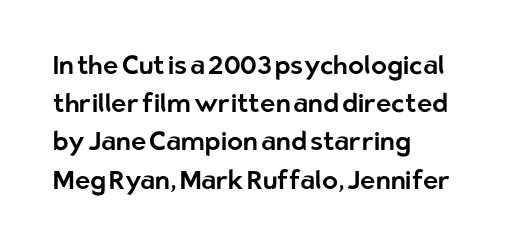
{"italic": "no", "underline": "no", "align": "left", "line_spacing": "normal", "line_spacing_ratio": 1.47, "letter_spacing": "normal", "letter_spacing_em": 0.0, "glyph_px": 26}
